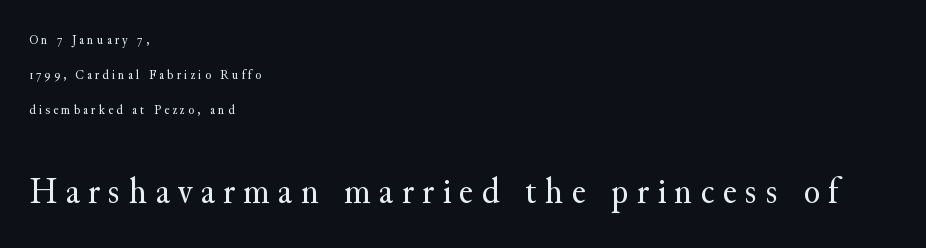
Typeset ragged right — the left edge is the straight one. Characters follow at a spacing far wider than the type designer built in. Quick note: interline space is abundant. Upright lettering throughout. Looks like regular typesetting: each glyph gets only the width it needs.
